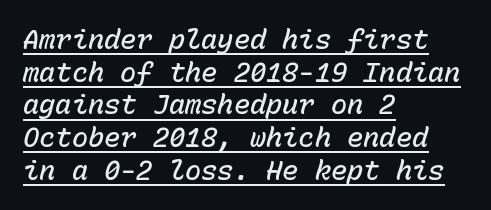
{"italic": "yes", "lean": "right", "slant_degrees": 15, "bold": "semi", "underline": "yes", "align": "left", "line_spacing_ratio": 1.21, "letter_spacing": "normal", "letter_spacing_em": 0.0, "glyph_px": 27}
